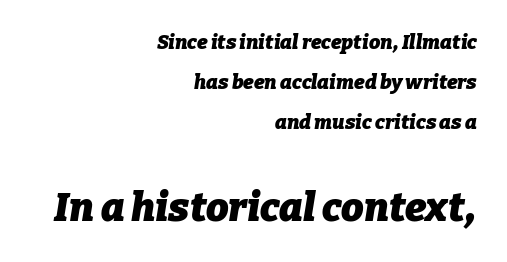
The image shows 40 px heavy type, italic (leaning right); set right-aligned, loose line spacing (2.01x), normal letter spacing, not underlined; the second (bottom) block is 2.0x larger; low stroke contrast and a medium x-height.
